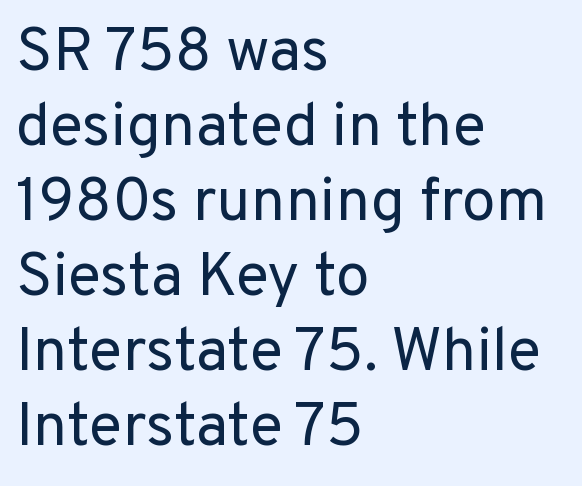
The passage shown is not underscored anywhere. The weight would be labelled regular, book, light, or lighter still. The letters stand straight up with perfectly vertical stems. Character widths vary here, with narrow letters taking less room than wide ones. Which margin do the lines hug? The left one — the right edge is uneven. You can tell from the bare stems that sans-serif type was used.
